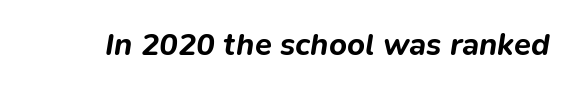
{"italic": "yes", "lean": "right", "slant_degrees": 9, "bold": "yes", "weight": "bold", "width": "normal", "stroke_contrast": "low", "x_height": "medium", "monospaced": "no", "underline": "no", "letter_spacing": "normal", "letter_spacing_em": 0.0, "glyph_px": 31}
